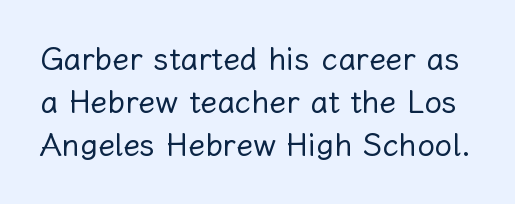
Glance below the letters and you will spot only blank space. The passage shown is not bold in any degree. Do the characters align in a grid? No, the font is proportional. Vertically, the passage feels balanced, rows spaced as you'd expect.
